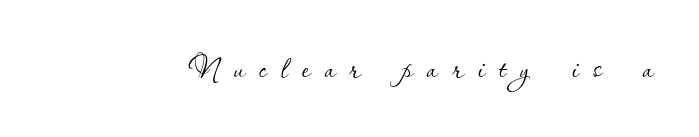
Weight: regular or lighter. These lines are rendered in a variable-pitch font. Check the space under the baseline: it is left empty. Tracking value appears strongly positive — letters spread wide.
